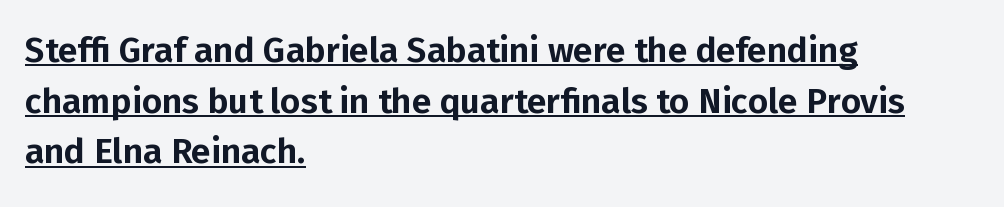
Q: Is the text italic (slanted)? A: No, it is upright.
Q: Is the typeface a serif or a sans-serif typeface? A: Sans-serif.
Q: Is the text underlined? A: Yes.
Q: How is the paragraph aligned? A: Left-aligned.
Q: Is the spacing between letters normal or unusually wide? A: Normal.
Q: Is the spacing between lines tight, normal or loose? A: Normal.
Q: Width (condensed, normal, or wide)? A: Normal.
Q: Stroke contrast? A: Low.
Q: x-height? A: Medium.
Q: Monospaced? A: No.
